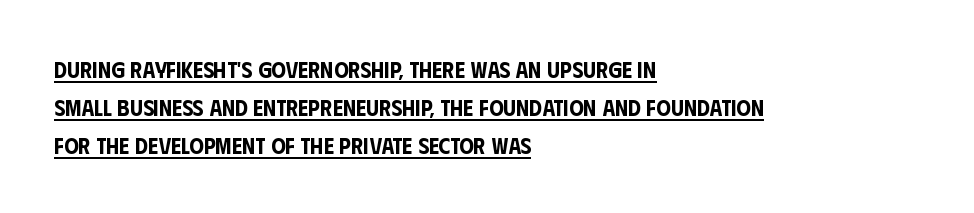
Q: Is the text italic (slanted)? A: No, it is upright.
Q: Is the text underlined? A: Yes.
Q: How is the paragraph aligned? A: Left-aligned.
Q: Is the spacing between letters normal or unusually wide? A: Normal.
Q: Is the spacing between lines tight, normal or loose? A: Normal.
